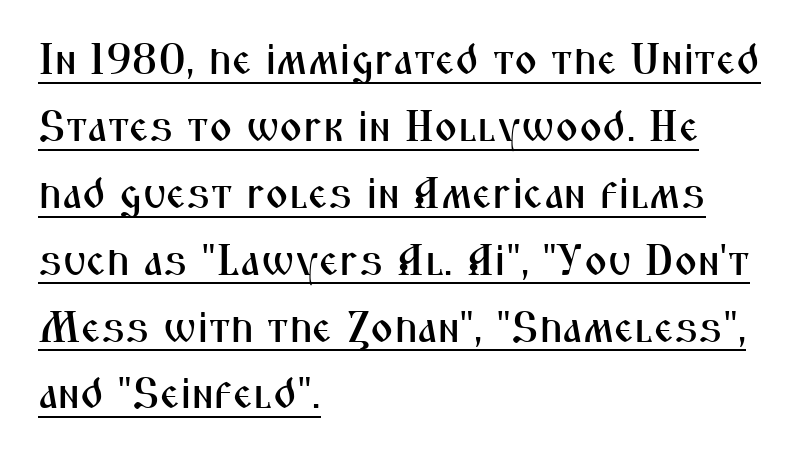
{"serif": "no", "italic": "no", "width": "condensed", "stroke_contrast": "medium", "x_height": "medium", "monospaced": "no", "underline": "yes", "align": "left", "line_spacing": "normal", "line_spacing_ratio": 1.52, "letter_spacing": "normal", "letter_spacing_em": 0.0, "glyph_px": 44}
